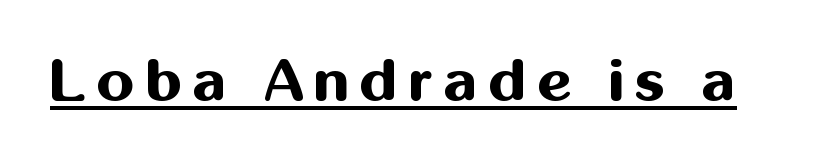
The image shows 60 px bold sans-serif type, upright; set underlined; medium stroke contrast and a medium x-height.
